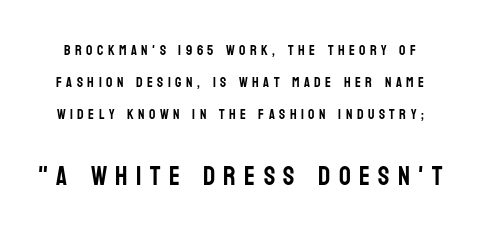
The image shows 26 px text type, upright; set loose line spacing (2.27x), unusually wide letter spacing (+0.32 em), not underlined; the second (bottom) block is 1.86x larger.
